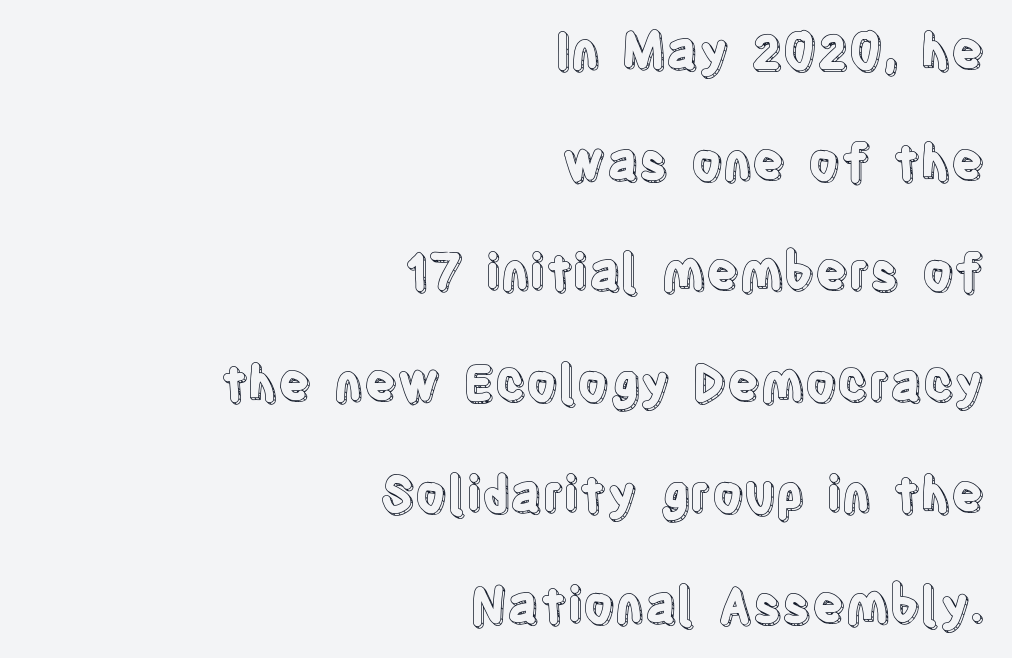
The image shows 49 px condensed type, upright; set right-aligned, loose line spacing (2.26x), normal letter spacing, not underlined; a large x-height.
